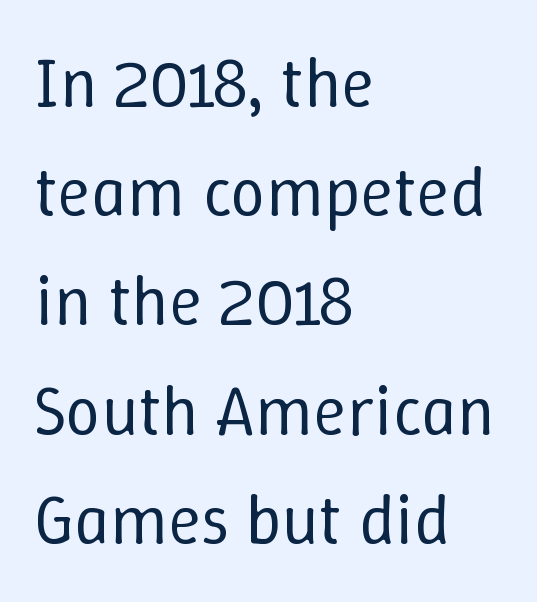
{"italic": "no", "bold": "no", "weight": "regular", "width": "normal", "stroke_contrast": "low", "x_height": "medium", "monospaced": "no", "underline": "no", "align": "left", "line_spacing": "normal", "line_spacing_ratio": 1.56, "letter_spacing": "normal", "letter_spacing_em": 0.0, "glyph_px": 70}
